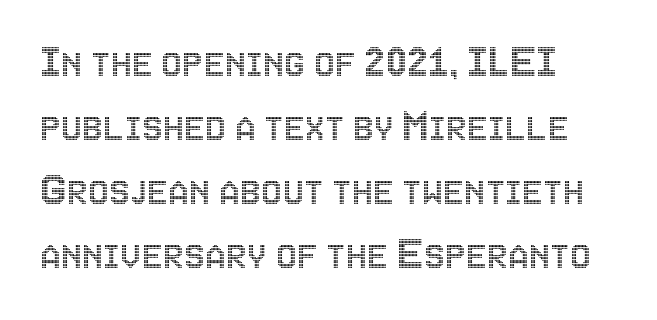
Posture: upright roman. Is this a fixed-width face? No — the glyphs have proportional, varying widths. Nobody drew a line under any word here. Leftover space on each line is placed entirely after the last word.
